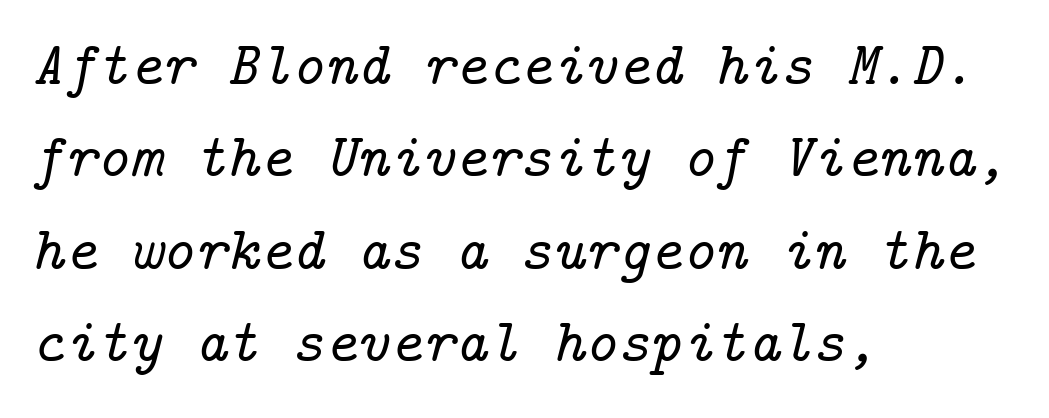
The image shows 62 px serif type, italic (leaning right); set left-aligned, normal line spacing (1.49x), normal letter spacing, not underlined; low stroke contrast and a medium x-height.
